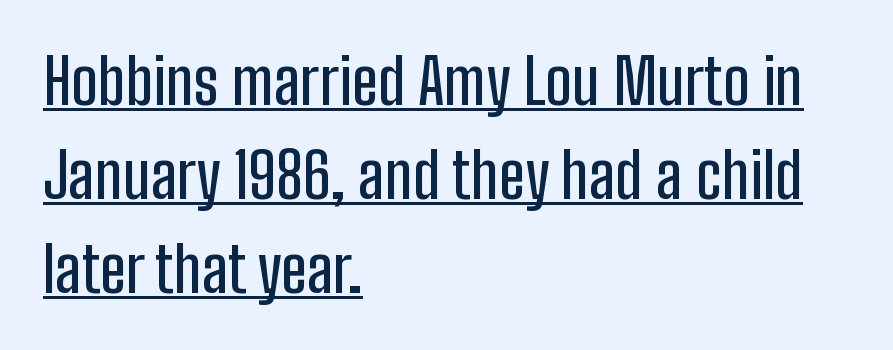
Spacing verdict: proportional, widths tailored to each character. The specimen includes a rule beneath the text block's lines. Short note: letters normally spaced. Italic: no, the glyphs are upright roman. This sample keeps an unexceptional amount of space between lines.
